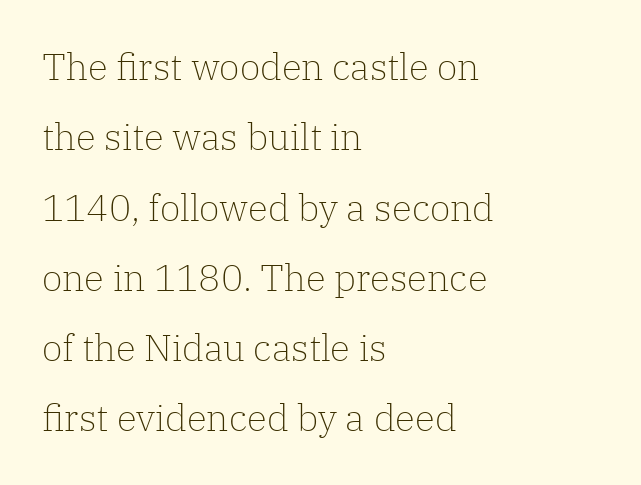
Q: Is the text bold? A: No.
Q: Is the text italic (slanted)? A: No, it is upright.
Q: Is the typeface a serif or a sans-serif typeface? A: Serif.
Q: Is the text underlined? A: No.
Q: How is the paragraph aligned? A: Left-aligned.
Q: Is the spacing between letters normal or unusually wide? A: Normal.
Q: Is the spacing between lines tight, normal or loose? A: Loose.
Q: Width (condensed, normal, or wide)? A: Normal.
Q: Stroke contrast? A: Low.
Q: x-height? A: Medium.
Q: Monospaced? A: No.
